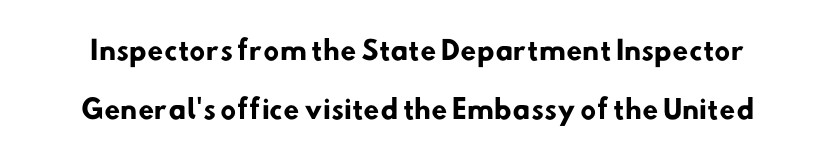
{"bold": "yes", "underline": "no", "line_spacing": "loose", "line_spacing_ratio": 2.27, "letter_spacing": "normal", "letter_spacing_em": 0.0, "glyph_px": 26}
